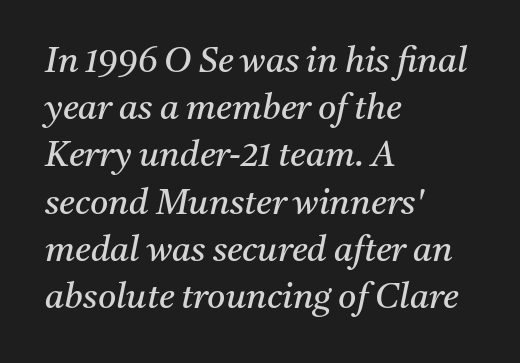
The space beneath each line is pristine and unruled. The face used here is proportionally spaced, like ordinary book or web type. A typesetter would call this zero additional tracking. The lettering tilts uniformly, giving the passage an italic look. The passage shown stacks its lines at a standard gap. The lines in this sample share a left origin and differ only in where they stop.
